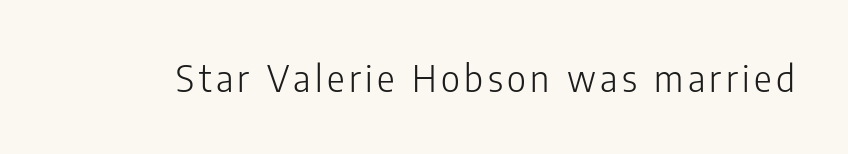
The image shows 37 px light, condensed sans-serif type, upright; set not underlined; low stroke contrast and a medium x-height.
